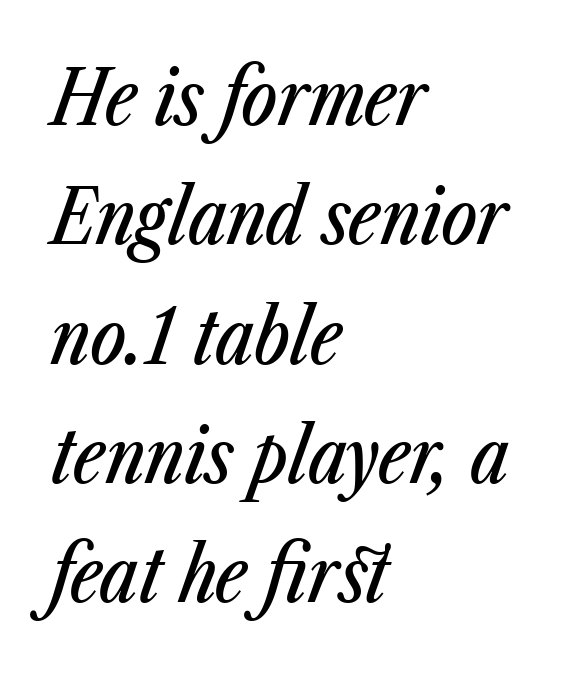
The image shows 76 px condensed type, italic (leaning right); set left-aligned, normal line spacing (1.57x), normal letter spacing, not underlined; low stroke contrast and a medium x-height.
